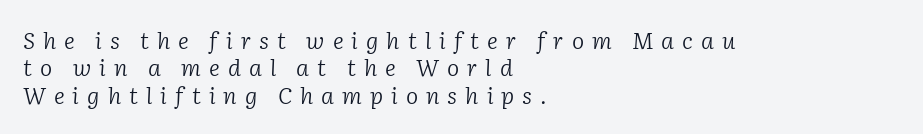
Q: Is the text bold? A: No.
Q: Is the text italic (slanted)? A: Yes, it leans right by about 2 degrees.
Q: Is the text underlined? A: No.
Q: How is the paragraph aligned? A: Left-aligned.
Q: Is the spacing between letters normal or unusually wide? A: Unusually wide.
